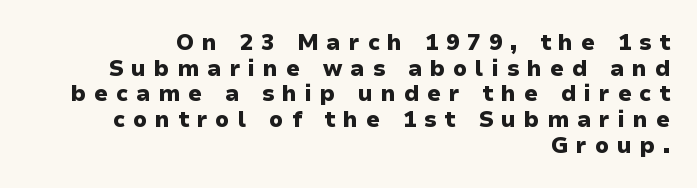
The image shows 22 px bold type, upright; set right-aligned, line spacing 1.17x, unusually wide letter spacing (+0.36 em), not underlined.
